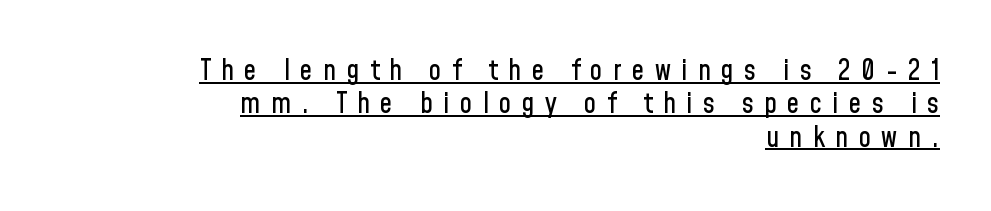
Q: Is the text italic (slanted)? A: No, it is upright.
Q: Is the typeface a serif or a sans-serif typeface? A: Sans-serif.
Q: Is the text underlined? A: Yes.
Q: How is the paragraph aligned? A: Right-aligned.
Q: Is the spacing between letters normal or unusually wide? A: Unusually wide.
Q: Width (condensed, normal, or wide)? A: Condensed.
Q: Stroke contrast? A: Low.
Q: x-height? A: Medium.
Q: Monospaced? A: No.
